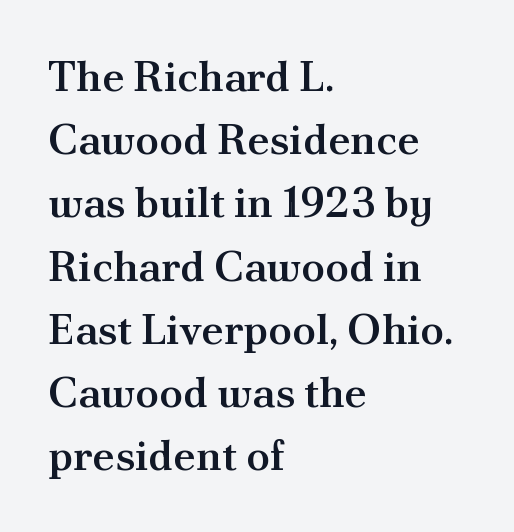
The image shows 43 px semibold serif type, upright; set left-aligned, normal line spacing (1.47x), normal letter spacing, not underlined; medium stroke contrast and a small x-height.
